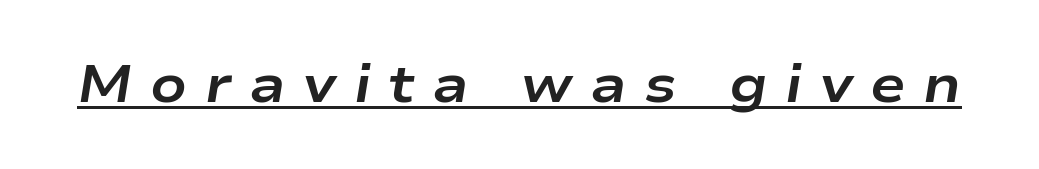
{"italic": "yes", "lean": "right", "slant_degrees": 9, "bold": "yes", "weight": "bold", "width": "wide", "stroke_contrast": "low", "x_height": "medium", "monospaced": "no", "underline": "yes", "letter_spacing": "wide", "letter_spacing_em": 0.33, "glyph_px": 53}
